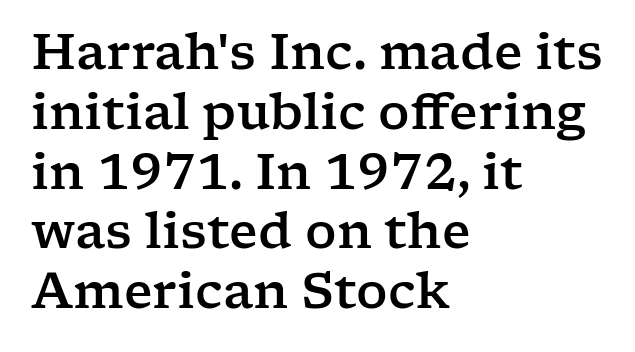
Is the letter spacing exaggerated? No — it looks like the ordinary default. Descenders hang freely into open space. A typesetter would call this proportional, since set widths differ per character. The specimen reads as upright at a glance.
